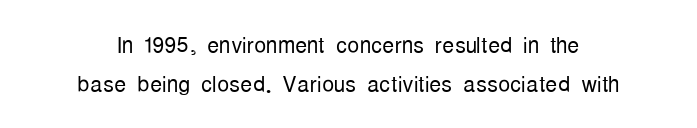
{"serif": "no", "italic": "no", "bold": "no", "weight": "light", "width": "condensed", "stroke_contrast": "low", "x_height": "medium", "monospaced": "no", "underline": "no", "align": "center", "line_spacing": "normal", "line_spacing_ratio": 1.31, "letter_spacing": "normal", "letter_spacing_em": 0.0, "glyph_px": 30}
